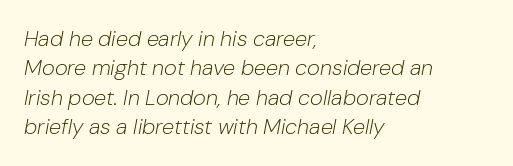
Q: Is the text bold? A: No.
Q: Is the text italic (slanted)? A: Yes, it leans right by about 10 degrees.
Q: Is the text underlined? A: No.
Q: How is the paragraph aligned? A: Left-aligned.
Q: Is the spacing between letters normal or unusually wide? A: Normal.
Q: Is the spacing between lines tight, normal or loose? A: Normal.
